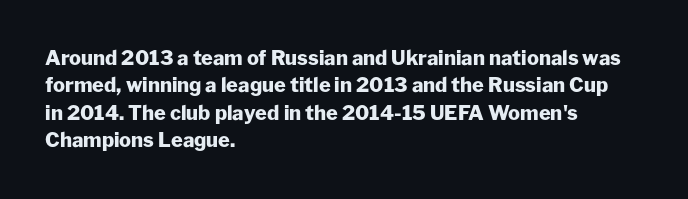
The image shows 20 px bold type, upright; set left-aligned, normal line spacing (1.37x), normal letter spacing, not underlined.
